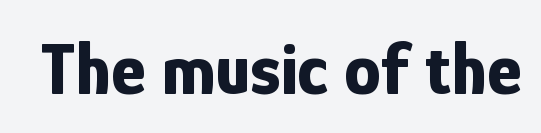
{"serif": "no", "italic": "no", "bold": "yes", "weight": "bold", "width": "condensed", "stroke_contrast": "low", "x_height": "medium", "monospaced": "no", "underline": "no", "letter_spacing": "normal", "letter_spacing_em": 0.0, "glyph_px": 74}
